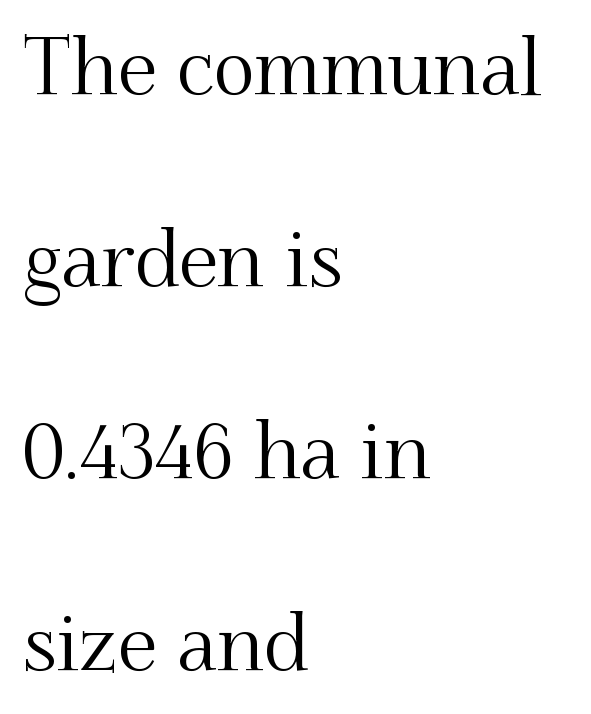
Q: Is the text italic (slanted)? A: No, it is upright.
Q: Is the typeface a serif or a sans-serif typeface? A: Serif.
Q: Is the text underlined? A: No.
Q: How is the paragraph aligned? A: Left-aligned.
Q: Is the spacing between letters normal or unusually wide? A: Normal.
Q: Is the spacing between lines tight, normal or loose? A: Loose.
Q: Width (condensed, normal, or wide)? A: Normal.
Q: Stroke contrast? A: Medium.
Q: x-height? A: Small.
Q: Monospaced? A: No.
